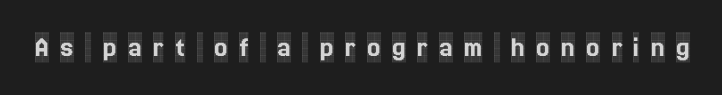
{"serif": "yes", "italic": "no", "width": "condensed", "x_height": "large", "monospaced": "no", "underline": "no", "letter_spacing": "wide", "letter_spacing_em": 0.37, "glyph_px": 30}
